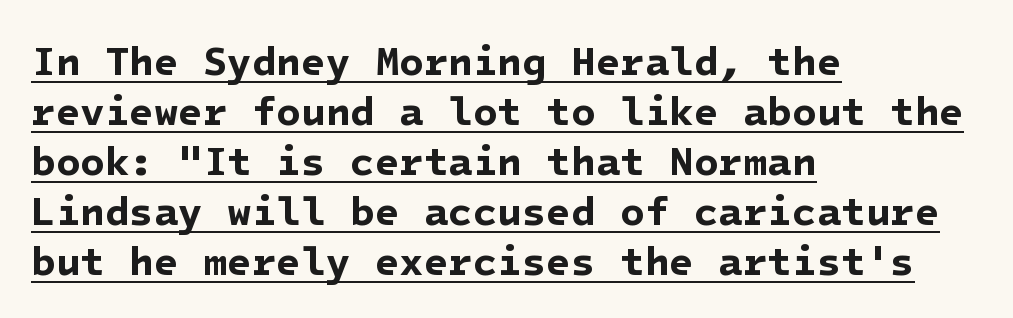
The image shows 40 px bold sans-serif type; set left-aligned, normal line spacing (1.25x), normal letter spacing, underlined; low stroke contrast and a medium x-height.
